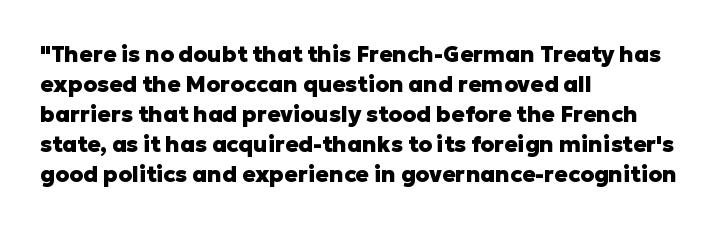
Italic: no, the glyphs are upright roman. Standard letterfit; no display-style spreading of the glyphs. Glance below the letters and you will spot only blank space. Its strokes are broad and dark, the hallmark of bold type.
